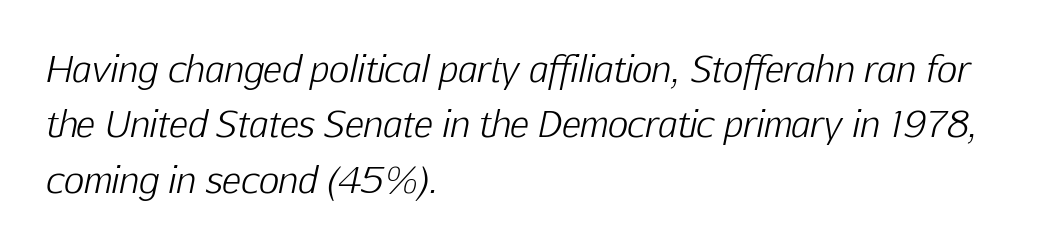
The image shows 35 px light type, italic (leaning right); set left-aligned, normal line spacing (1.58x), normal letter spacing, not underlined; low stroke contrast and a medium x-height.
